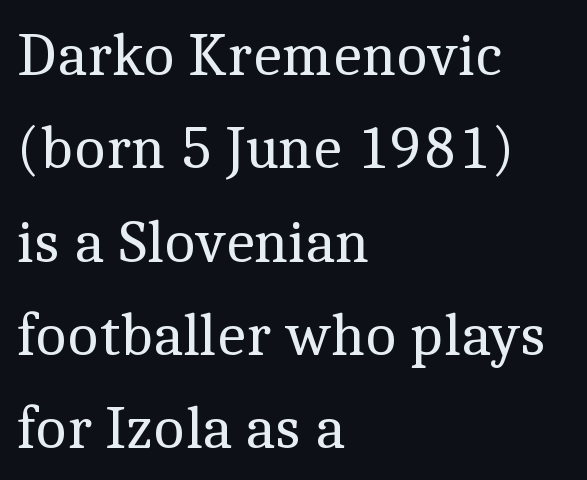
{"serif": "yes", "italic": "no", "bold": "no", "weight": "regular", "width": "normal", "x_height": "medium", "monospaced": "no", "underline": "no", "align": "left", "line_spacing": "normal", "line_spacing_ratio": 1.53, "letter_spacing": "normal", "letter_spacing_em": 0.0, "glyph_px": 61}
